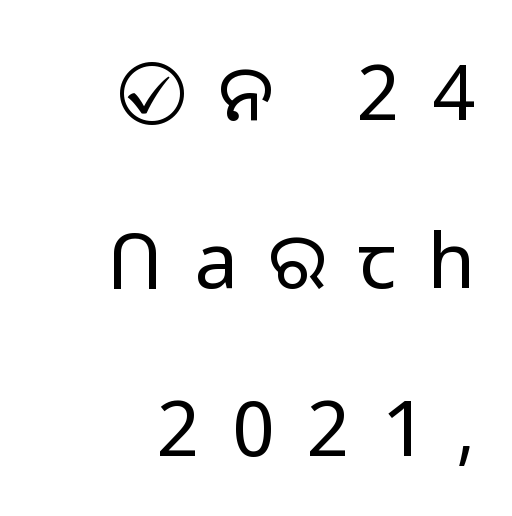
{"serif": "no", "italic": "no", "bold": "no", "weight": "light", "width": "normal", "stroke_contrast": "low", "x_height": "medium", "monospaced": "no", "underline": "no", "align": "right", "line_spacing": "loose", "line_spacing_ratio": 2.18, "letter_spacing": "wide", "letter_spacing_em": 0.41, "glyph_px": 77}
